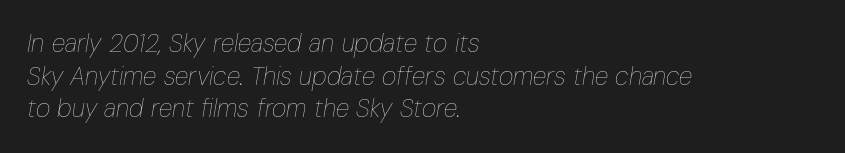
{"italic": "yes", "lean": "right", "slant_degrees": 10, "bold": "no", "underline": "no", "align": "left", "line_spacing": "normal", "line_spacing_ratio": 1.31, "letter_spacing": "normal", "letter_spacing_em": 0.0, "glyph_px": 25}
